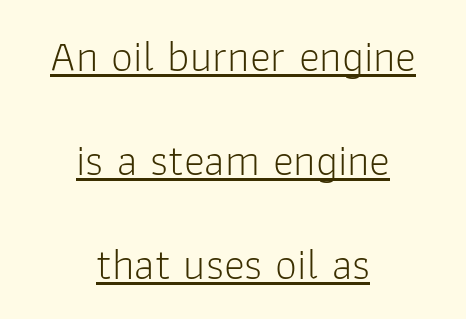
Q: Is the text bold? A: No.
Q: Is the text italic (slanted)? A: No, it is upright.
Q: Is the typeface a serif or a sans-serif typeface? A: Sans-serif.
Q: Is the text underlined? A: Yes.
Q: How is the paragraph aligned? A: Centered.
Q: Is the spacing between letters normal or unusually wide? A: Normal.
Q: Is the spacing between lines tight, normal or loose? A: Loose.
Q: Width (condensed, normal, or wide)? A: Normal.
Q: Stroke contrast? A: Low.
Q: x-height? A: Medium.
Q: Monospaced? A: No.
